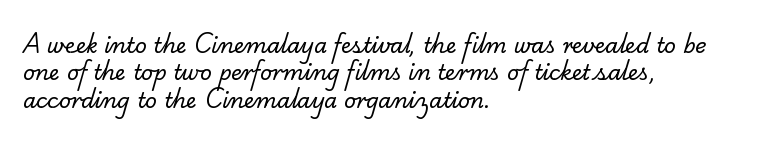
Is there much room between lines? A standard amount, neither cramped nor airy. You could call the tracking neutral — neither tight nor loose. The typesetter chose a ragged-right arrangement here. Only glyphs here, with clear space below each row. The weight would be labelled regular, book, light, or lighter still.
